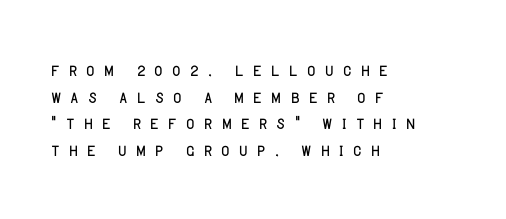
The image shows 23 px text type, upright; set left-aligned, line spacing 1.16x, unusually wide letter spacing (+0.32 em), not underlined.
